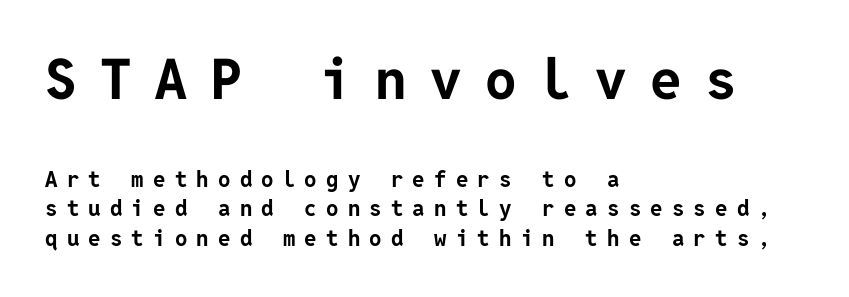
The image shows 56 px bold sans-serif type, upright; set left-aligned, normal line spacing (1.34x), unusually wide letter spacing (+0.42 em), not underlined; the first (top) block is 2.55x larger; low stroke contrast and a medium x-height.
